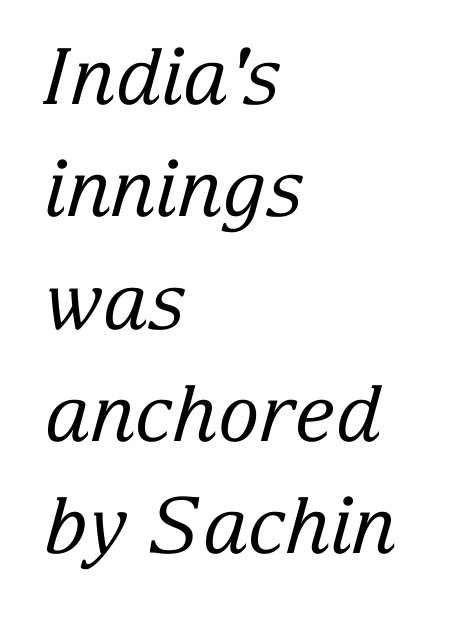
The image shows 78 px regular-weight serif type, italic (leaning right); set left-aligned, normal line spacing (1.44x), normal letter spacing, not underlined; low stroke contrast and a medium x-height.
